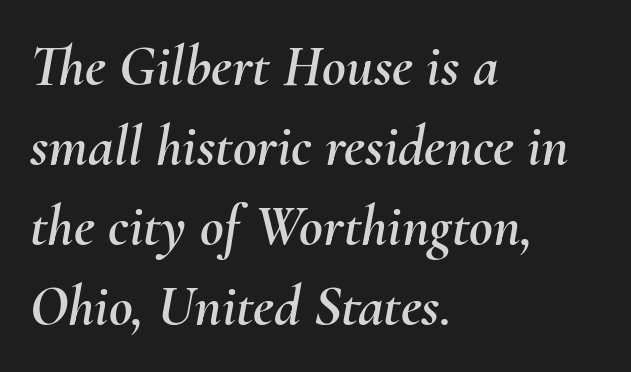
The image shows 58 px text type, italic (leaning right); set left-aligned, normal line spacing (1.38x), normal letter spacing, not underlined; medium stroke contrast and a small x-height.
